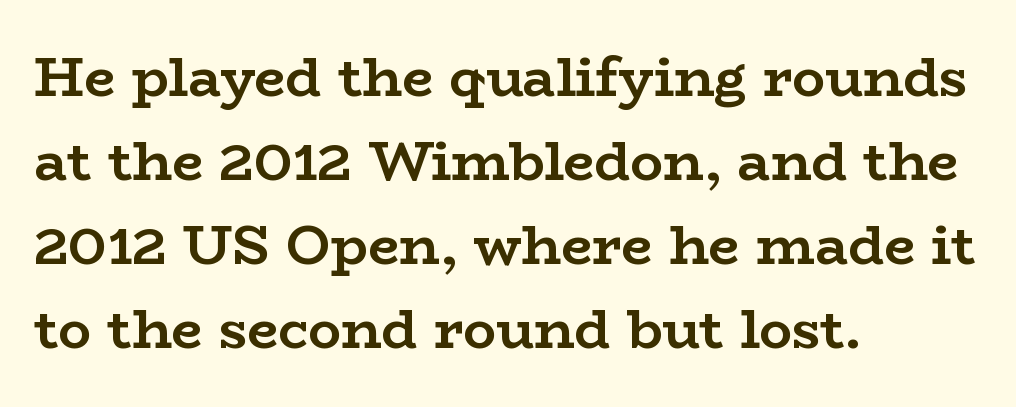
The image shows 55 px semibold, wide serif type, upright; set left-aligned, normal line spacing (1.53x), normal letter spacing, not underlined; low stroke contrast and a medium x-height.
